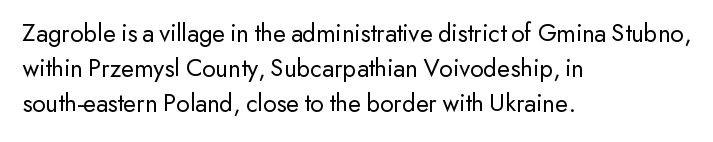
How are the letters spaced? Ordinarily, with no added tracking. Has an underline been added? It has not. Honestly, the row spacing looks completely unremarkable. The font is comparable to plain body text, perhaps lighter. Visually the block forms a straight wall on the left and a jagged coastline on the right.
